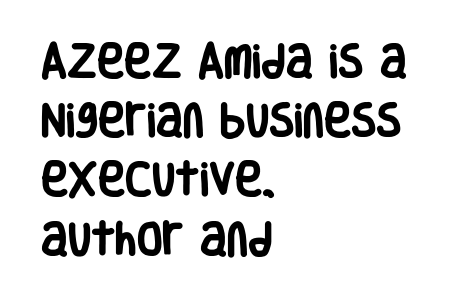
{"serif": "no", "italic": "no", "bold": "yes", "weight": "heavy", "width": "condensed", "stroke_contrast": "low", "x_height": "large", "monospaced": "no", "underline": "no", "align": "left", "line_spacing": "normal", "line_spacing_ratio": 1.6, "letter_spacing": "normal", "letter_spacing_em": 0.0, "glyph_px": 37}
